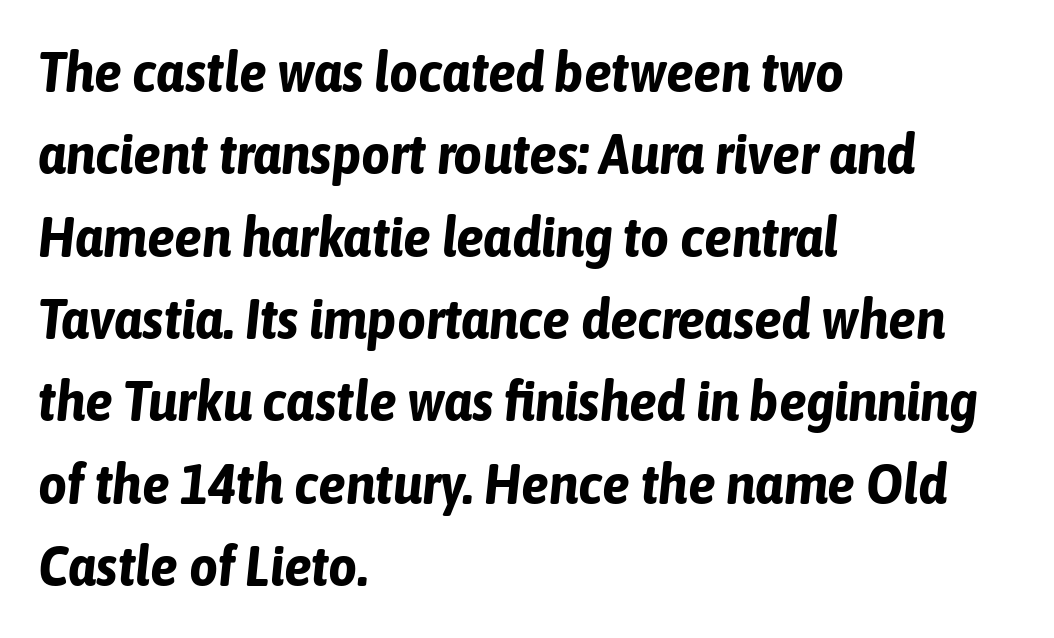
Q: Is the text bold? A: Yes.
Q: Is the text italic (slanted)? A: Yes, it leans right by about 6 degrees.
Q: Is the text underlined? A: No.
Q: How is the paragraph aligned? A: Left-aligned.
Q: Is the spacing between letters normal or unusually wide? A: Normal.
Q: Is the spacing between lines tight, normal or loose? A: Normal.
Q: Width (condensed, normal, or wide)? A: Condensed.
Q: Stroke contrast? A: Low.
Q: x-height? A: Medium.
Q: Monospaced? A: No.
